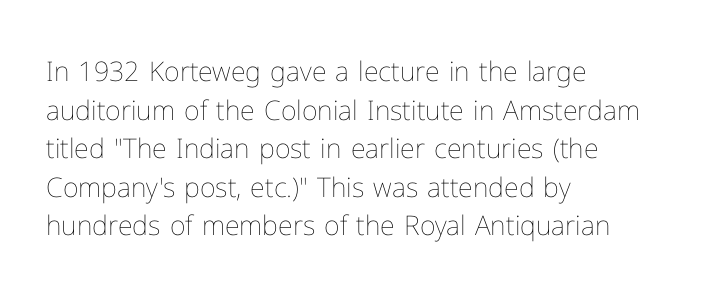
The image shows 27 px text type, upright; set left-aligned, normal line spacing (1.43x), normal letter spacing, not underlined.
